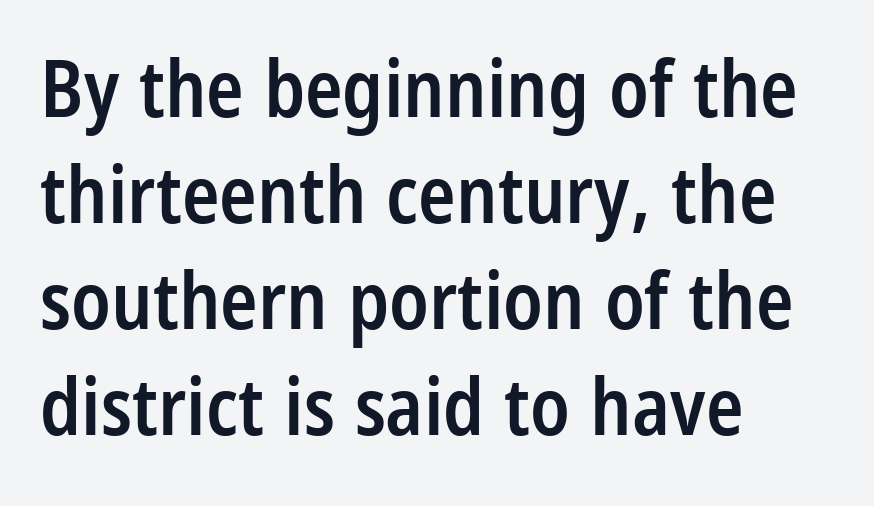
Q: Is the text bold? A: Semi-bold.
Q: Is the text italic (slanted)? A: No, it is upright.
Q: Is the typeface a serif or a sans-serif typeface? A: Sans-serif.
Q: Is the text underlined? A: No.
Q: How is the paragraph aligned? A: Left-aligned.
Q: Is the spacing between letters normal or unusually wide? A: Normal.
Q: Is the spacing between lines tight, normal or loose? A: Normal.
Q: Width (condensed, normal, or wide)? A: Condensed.
Q: Stroke contrast? A: Low.
Q: x-height? A: Large.
Q: Monospaced? A: No.
